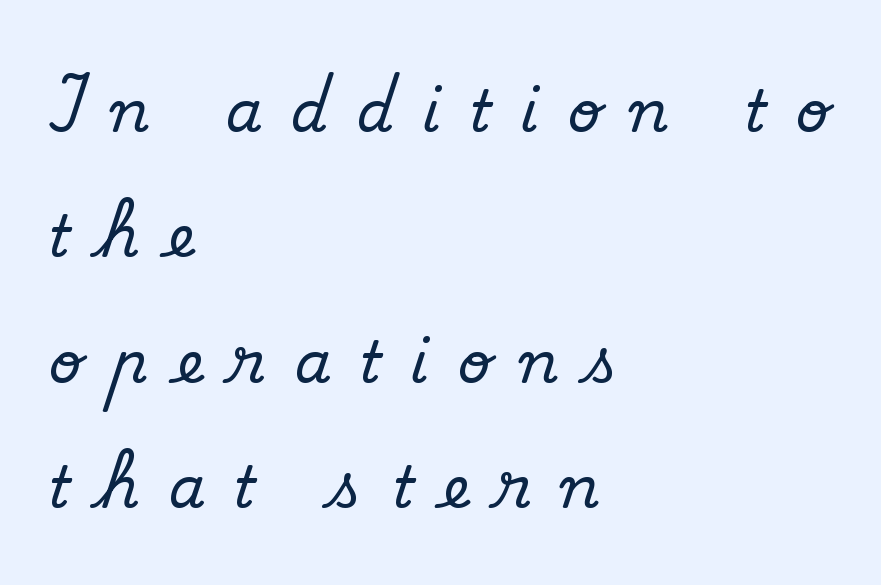
The image shows 58 px serif type; set left-aligned, loose line spacing (2.16x), unusually wide letter spacing (+0.5 em), not underlined; medium stroke contrast and a small x-height.
